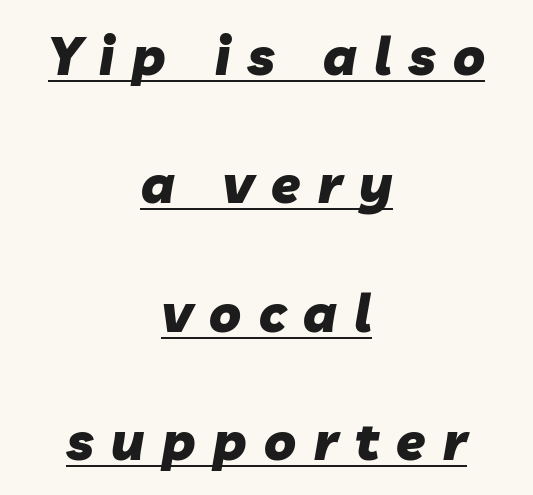
The image shows 53 px heavy type, italic (leaning right); set centered, loose line spacing (2.42x), unusually wide letter spacing (+0.33 em), underlined; low stroke contrast and a medium x-height.
